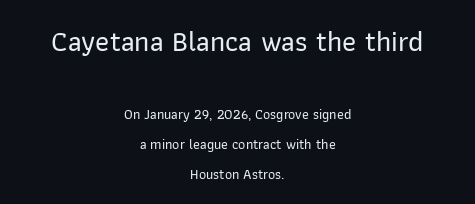
Q: Is the text italic (slanted)? A: No, it is upright.
Q: Is the typeface a serif or a sans-serif typeface? A: Sans-serif.
Q: Is the text underlined? A: No.
Q: How is the paragraph aligned? A: Centered.
Q: Is the spacing between letters normal or unusually wide? A: Normal.
Q: Is the spacing between lines tight, normal or loose? A: Loose.
Q: Which block of text is set in a larger size, the first (top) or the second (bottom)? A: The first (top) one.
Q: Width (condensed, normal, or wide)? A: Normal.
Q: Stroke contrast? A: Low.
Q: x-height? A: Medium.
Q: Monospaced? A: No.
